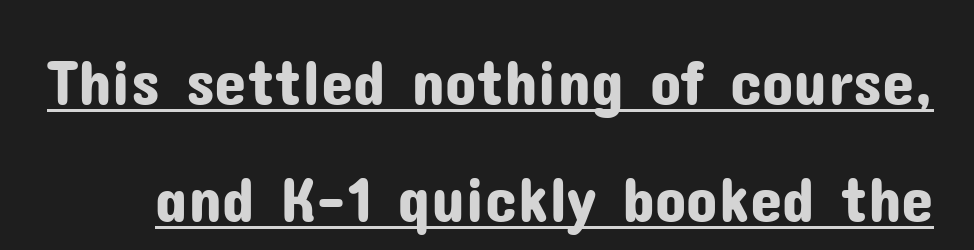
{"serif": "no", "italic": "no", "width": "normal", "stroke_contrast": "low", "x_height": "medium", "monospaced": "no", "underline": "yes", "line_spacing_ratio": 1.8, "letter_spacing": "normal", "letter_spacing_em": 0.0, "glyph_px": 65}
